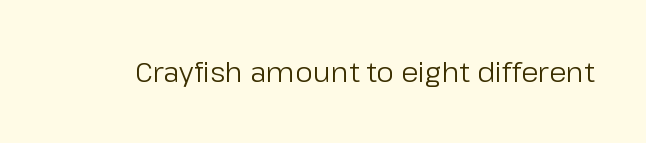
The specimen omits any rule beneath the text block's lines. Short note: letters normally spaced. Vertical strokes here are truly vertical. Note the varied advance widths — an 'i' is clearly narrower than an 'm'. The face used here is a sans, in the tradition of grotesques and geometrics.
